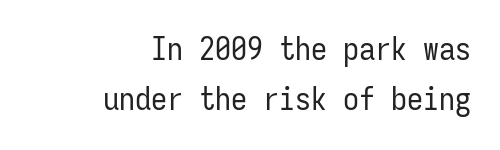
{"serif": "no", "italic": "no", "bold": "no", "weight": "regular", "width": "condensed", "stroke_contrast": "low", "x_height": "medium", "monospaced": "yes", "underline": "no", "align": "right", "line_spacing": "normal", "line_spacing_ratio": 1.57, "letter_spacing": "normal", "letter_spacing_em": 0.0, "glyph_px": 32}
